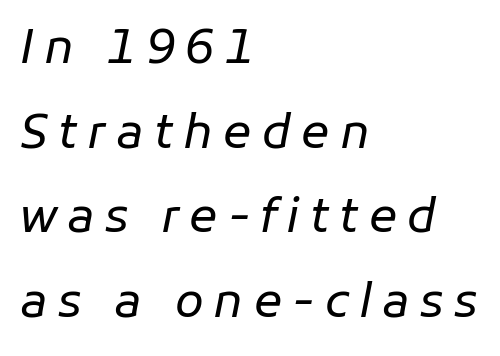
Q: Is the text bold? A: No.
Q: Is the text italic (slanted)? A: Yes, it leans right by about 11 degrees.
Q: Is the text underlined? A: No.
Q: How is the paragraph aligned? A: Left-aligned.
Q: Is the spacing between letters normal or unusually wide? A: Unusually wide.
Q: Width (condensed, normal, or wide)? A: Normal.
Q: Stroke contrast? A: Low.
Q: x-height? A: Medium.
Q: Monospaced? A: No.
